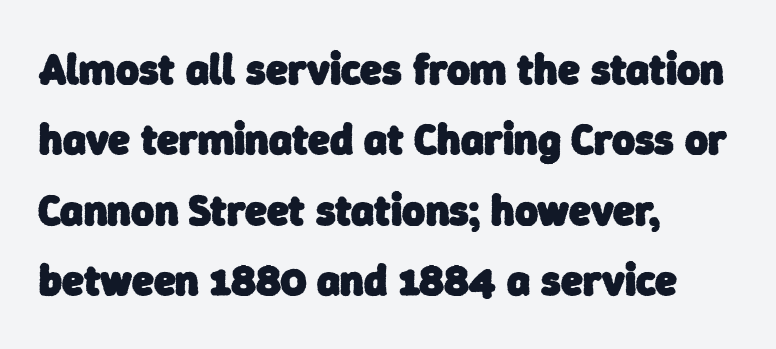
{"serif": "no", "bold": "yes", "weight": "heavy", "width": "normal", "stroke_contrast": "low", "x_height": "medium", "monospaced": "no", "underline": "no", "align": "left", "line_spacing": "normal", "line_spacing_ratio": 1.6, "letter_spacing": "normal", "letter_spacing_em": 0.0, "glyph_px": 44}
